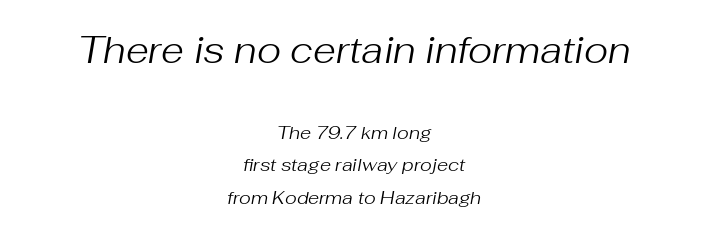
{"italic": "yes", "lean": "right", "slant_degrees": 10, "bold": "no", "weight": "regular", "width": "normal", "stroke_contrast": "medium", "x_height": "medium", "monospaced": "no", "underline": "no", "align": "center", "line_spacing_ratio": 1.78, "letter_spacing": "normal", "letter_spacing_em": 0.0, "larger_block": "first", "size_ratio": 2.06, "glyph_px": 37}
